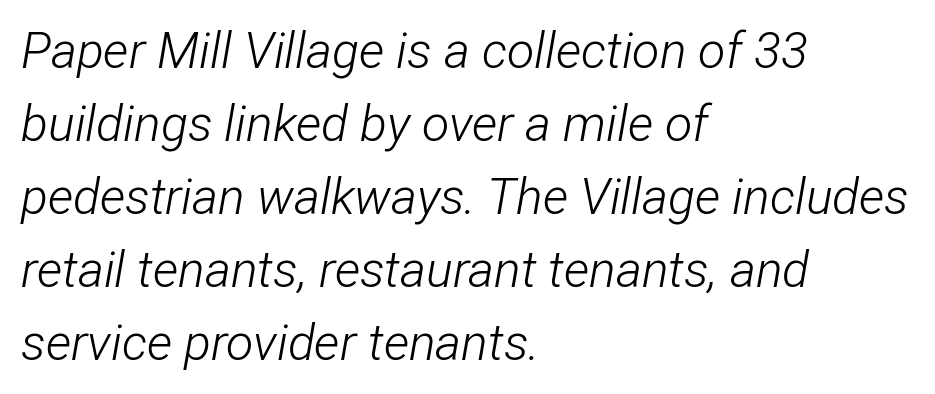
{"italic": "yes", "lean": "right", "slant_degrees": 12, "bold": "no", "weight": "light", "width": "condensed", "stroke_contrast": "low", "x_height": "medium", "monospaced": "no", "underline": "no", "align": "left", "line_spacing": "normal", "line_spacing_ratio": 1.46, "letter_spacing": "normal", "letter_spacing_em": 0.0, "glyph_px": 50}
